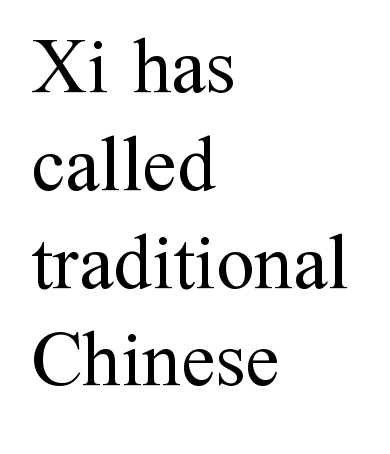
The image shows 77 px regular-weight serif type, upright; set left-aligned, normal line spacing (1.27x), normal letter spacing, not underlined; medium stroke contrast and a medium x-height.
